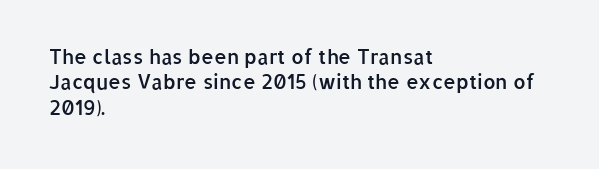
{"italic": "no", "bold": "semi", "underline": "no", "align": "left", "line_spacing": "normal", "line_spacing_ratio": 1.27, "letter_spacing": "normal", "letter_spacing_em": 0.0, "glyph_px": 20}
